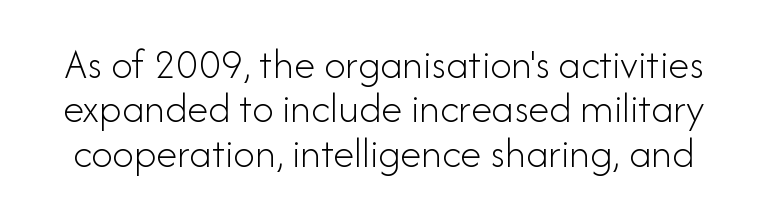
{"serif": "no", "italic": "no", "bold": "no", "weight": "light", "width": "normal", "stroke_contrast": "low", "x_height": "small", "monospaced": "no", "underline": "no", "line_spacing": "tight", "line_spacing_ratio": 1.03, "letter_spacing": "normal", "letter_spacing_em": 0.0, "glyph_px": 43}
